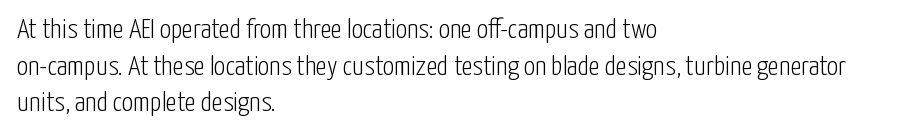
Q: Is the text bold? A: No.
Q: Is the text italic (slanted)? A: No, it is upright.
Q: Is the typeface a serif or a sans-serif typeface? A: Sans-serif.
Q: Is the text underlined? A: No.
Q: How is the paragraph aligned? A: Left-aligned.
Q: Is the spacing between letters normal or unusually wide? A: Normal.
Q: Is the spacing between lines tight, normal or loose? A: Normal.
Q: Width (condensed, normal, or wide)? A: Condensed.
Q: Stroke contrast? A: Low.
Q: x-height? A: Medium.
Q: Monospaced? A: No.
